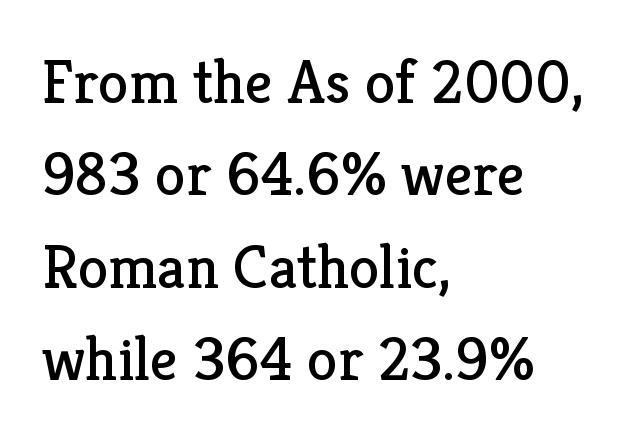
The image shows 62 px regular-weight serif type, upright; set left-aligned, normal line spacing (1.49x), normal letter spacing, not underlined; low stroke contrast and a medium x-height.
